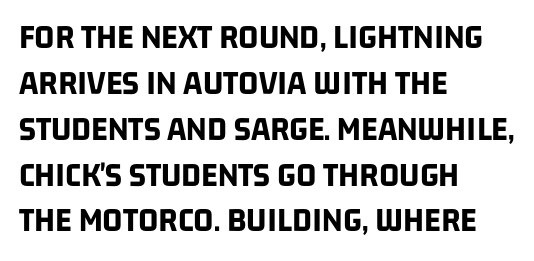
The typesetting leans heavy: a genuine bold. The ragged edge is on the right, which tells us the setting is flush left. This sample has the flowing, uneven cadence of proportional lettering. The passage shown is not underscored anywhere.
